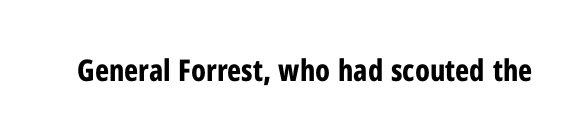
The image shows 30 px bold, condensed sans-serif type, upright; set normal letter spacing, not underlined; low stroke contrast and a medium x-height.
